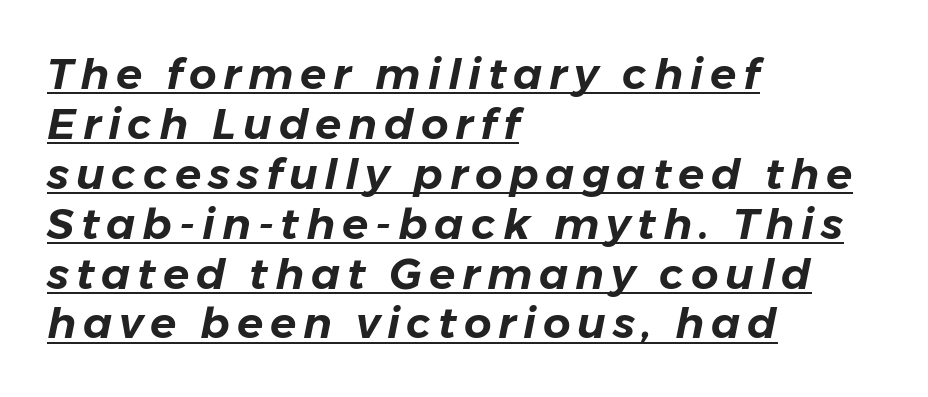
{"italic": "yes", "lean": "right", "slant_degrees": 11, "width": "normal", "stroke_contrast": "low", "x_height": "medium", "monospaced": "no", "underline": "yes", "align": "left", "line_spacing_ratio": 1.16, "glyph_px": 43}
